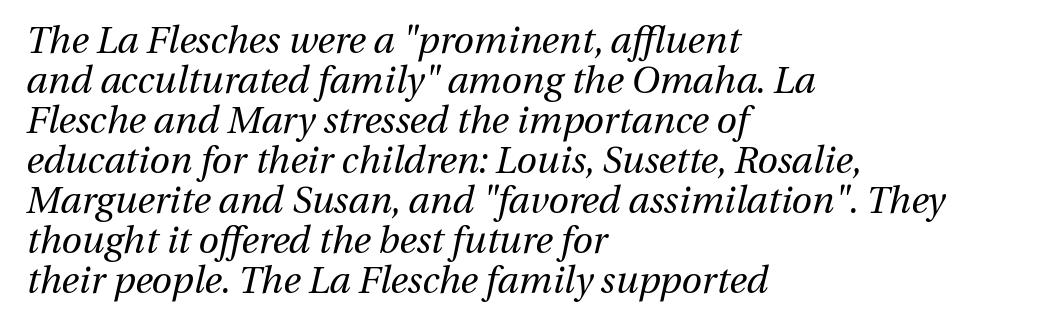
{"italic": "yes", "lean": "right", "slant_degrees": 13, "bold": "no", "weight": "regular", "width": "normal", "stroke_contrast": "medium", "x_height": "medium", "monospaced": "no", "underline": "no", "align": "left", "line_spacing": "tight", "line_spacing_ratio": 1.08, "letter_spacing": "normal", "letter_spacing_em": 0.0, "glyph_px": 37}
